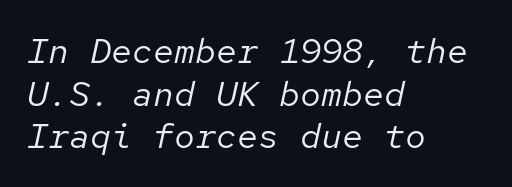
{"italic": "yes", "lean": "right", "slant_degrees": 12, "bold": "no", "weight": "regular", "width": "normal", "stroke_contrast": "low", "x_height": "medium", "monospaced": "yes", "underline": "no", "align": "left", "line_spacing_ratio": 1.22, "letter_spacing": "normal", "letter_spacing_em": 0.0, "glyph_px": 35}
